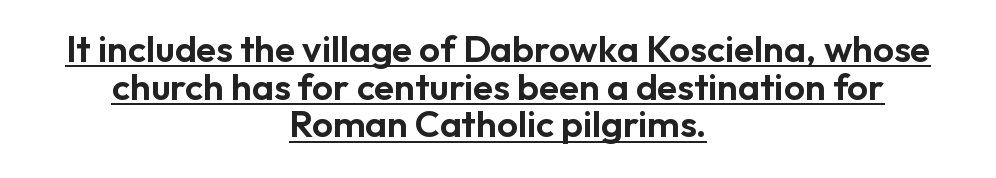
Type style note: lacks serifs. Leading is clearly below the norm, producing a dense column. Spacing verdict: proportional, widths tailored to each character. Posture: vertical.
